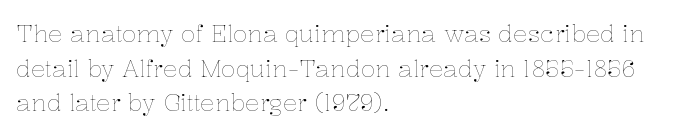
The image shows 24 px text type, upright; set left-aligned, normal line spacing (1.44x), normal letter spacing, not underlined.
